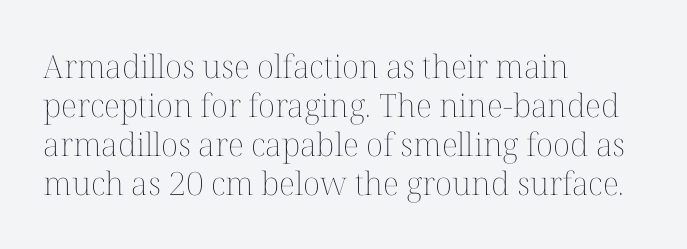
Do the letters lean? They stand straight. What stands out about the letter spacing? Nothing — it is the standard amount. Proportional: the letters do not fall into vertical columns. The strokes carry an ordinary text weight at most. A bare baseline throughout the passage.
